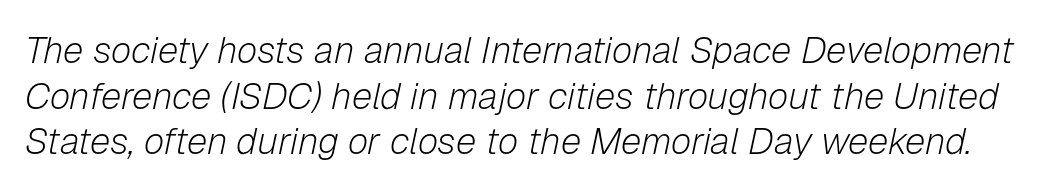
Q: Is the text bold? A: No.
Q: Is the text italic (slanted)? A: Yes, it leans right by about 12 degrees.
Q: Is the text underlined? A: No.
Q: Is the spacing between letters normal or unusually wide? A: Normal.
Q: Width (condensed, normal, or wide)? A: Normal.
Q: Stroke contrast? A: Low.
Q: x-height? A: Medium.
Q: Monospaced? A: No.
